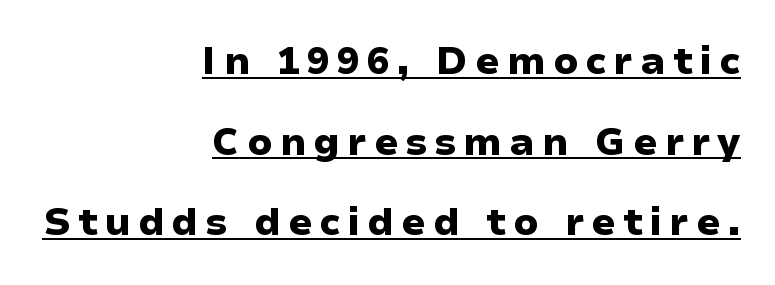
The image shows 38 px heavy, wide sans-serif type, upright; set right-aligned, loose line spacing (2.12x), underlined; low stroke contrast and a medium x-height.
